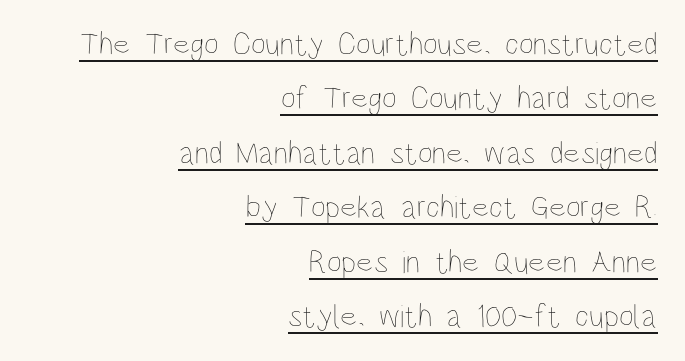
Students, observe the line beneath the letters — that is underlining. Whoever set this chose a conventional vertical rhythm. One-word summary of the alignment: right. The face looks like a standard text weight, possibly lighter. Each letter keeps its own natural width here, so spacing adapts to shape.
